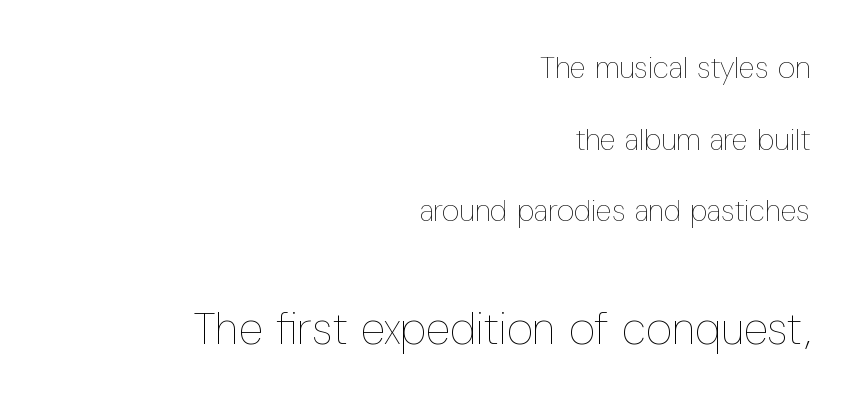
{"italic": "no", "bold": "no", "weight": "thin", "width": "condensed", "stroke_contrast": "low", "x_height": "medium", "monospaced": "no", "underline": "no", "align": "right", "line_spacing": "loose", "line_spacing_ratio": 2.39, "letter_spacing": "normal", "letter_spacing_em": 0.0, "larger_block": "second", "size_ratio": 1.5, "glyph_px": 45}
